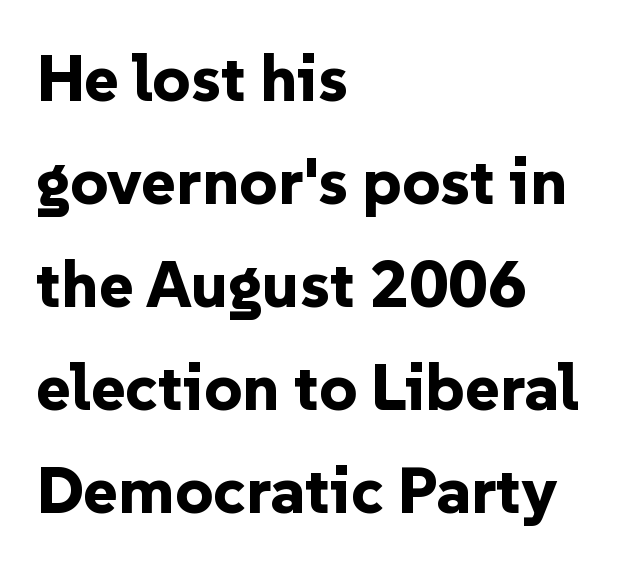
The image shows 66 px bold sans-serif type, upright; set left-aligned, normal line spacing (1.56x), normal letter spacing, not underlined; low stroke contrast and a medium x-height.
